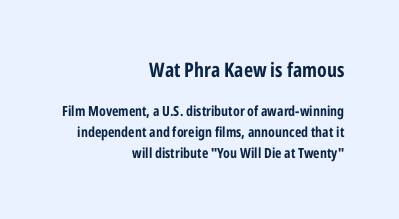
{"italic": "no", "bold": "yes", "underline": "no", "align": "right", "line_spacing": "normal", "line_spacing_ratio": 1.51, "letter_spacing": "normal", "letter_spacing_em": 0.0, "larger_block": "first", "size_ratio": 1.43, "glyph_px": 20}
